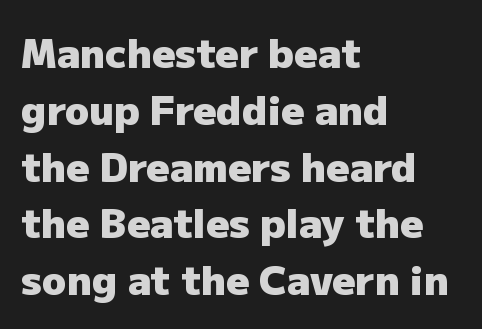
Q: Is the text bold? A: Yes.
Q: Is the text italic (slanted)? A: No, it is upright.
Q: Is the typeface a serif or a sans-serif typeface? A: Sans-serif.
Q: Is the text underlined? A: No.
Q: How is the paragraph aligned? A: Left-aligned.
Q: Is the spacing between letters normal or unusually wide? A: Normal.
Q: Is the spacing between lines tight, normal or loose? A: Normal.
Q: Width (condensed, normal, or wide)? A: Normal.
Q: Stroke contrast? A: Low.
Q: x-height? A: Medium.
Q: Monospaced? A: No.
